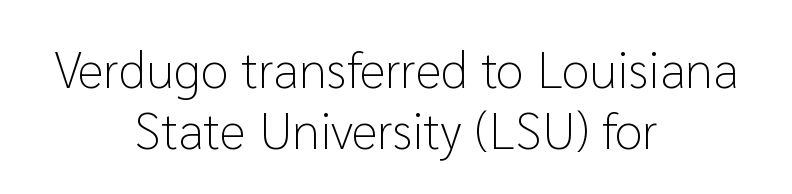
The image shows 51 px light sans-serif type, upright; set centered, line spacing 1.19x, normal letter spacing, not underlined; low stroke contrast and a medium x-height.
